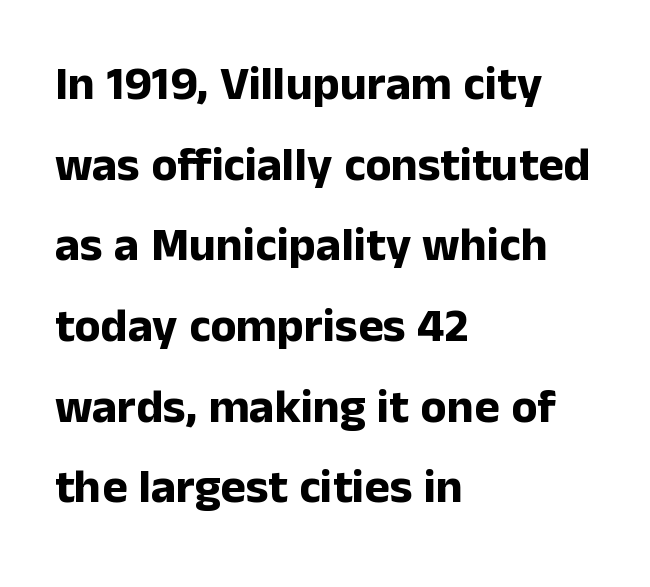
Letters rest on an invisible, unmarked baseline. Is this a sans? Yes — the strokes have no serifs. Casual observation: everything's shoved over to the left. The face used here is rendered with its standard letterfit. Unlike italic type, these characters show no tilt at all.
